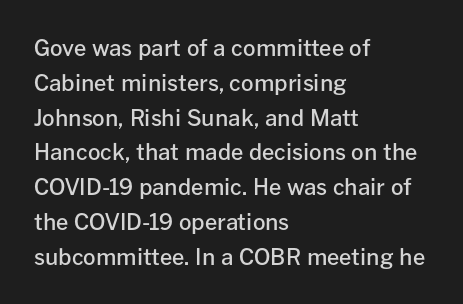
{"italic": "no", "bold": "semi", "underline": "no", "align": "left", "line_spacing": "normal", "line_spacing_ratio": 1.58, "letter_spacing": "normal", "letter_spacing_em": 0.0, "glyph_px": 22}
